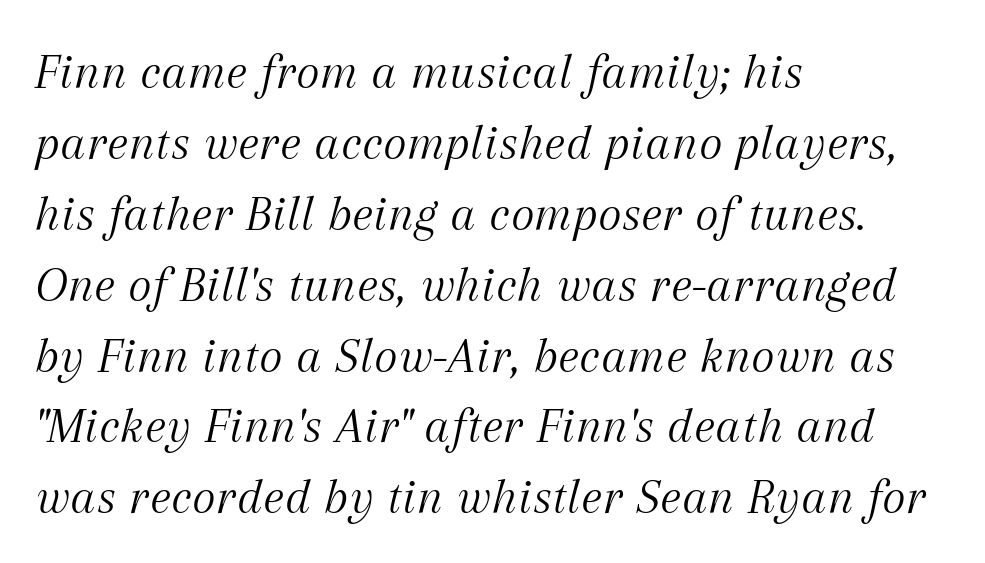
{"serif": "yes", "italic": "yes", "lean": "right", "slant_degrees": 12, "bold": "no", "weight": "light", "width": "normal", "stroke_contrast": "medium", "x_height": "medium", "monospaced": "no", "underline": "no", "align": "left", "line_spacing": "normal", "line_spacing_ratio": 1.39, "letter_spacing": "normal", "letter_spacing_em": 0.0, "glyph_px": 51}
